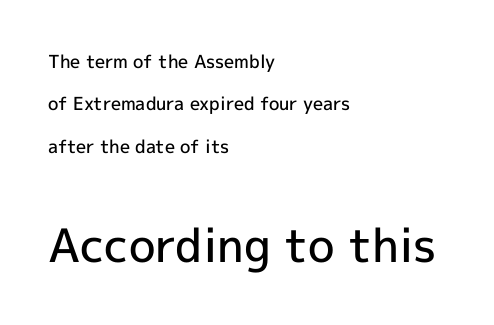
Q: Is the text bold? A: Semi-bold.
Q: Is the text italic (slanted)? A: No, it is upright.
Q: Is the typeface a serif or a sans-serif typeface? A: Sans-serif.
Q: Is the text underlined? A: No.
Q: How is the paragraph aligned? A: Left-aligned.
Q: Is the spacing between letters normal or unusually wide? A: Normal.
Q: Is the spacing between lines tight, normal or loose? A: Loose.
Q: Which block of text is set in a larger size, the first (top) or the second (bottom)? A: The second (bottom) one.
Q: Width (condensed, normal, or wide)? A: Normal.
Q: x-height? A: Medium.
Q: Monospaced? A: No.
